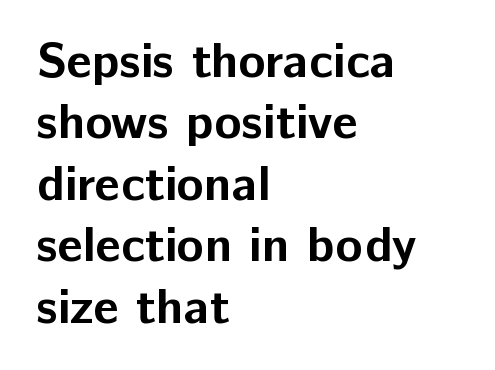
It's the straight-up-and-down kind of type. I'd describe the lettering as bold — thick and assertive. Alignment: flush left. Think of a printed novel: that variable character pitch is what you see here. The face used here is a sans, in the tradition of grotesques and geometrics. This rendering features lettering with no underline.
